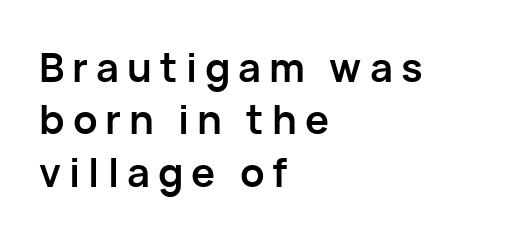
The image shows 40 px semibold sans-serif type, upright; set left-aligned, normal line spacing (1.31x), unusually wide letter spacing (+0.2 em), not underlined; low stroke contrast and a medium x-height.
